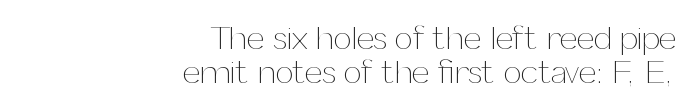
The font sits on the lighter half of the weight spectrum, regular included. What's the leading like? Squeezed, with rows nearly overlapping. Each letter keeps its own natural width here, so spacing adapts to shape. Students, note that the glyphs here touch the page at normal intervals. Teacher's note: observe the even right margin — that is flush-right alignment. This is the regular roman posture of the typeface.
